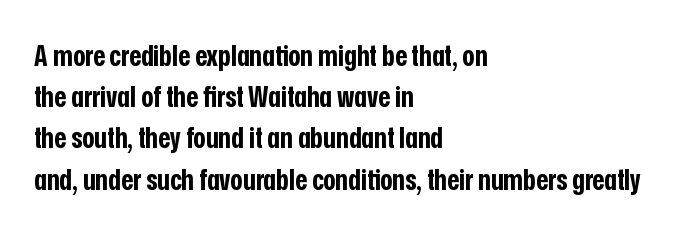
Q: Is the text bold? A: Yes.
Q: Is the text italic (slanted)? A: No, it is upright.
Q: Is the typeface a serif or a sans-serif typeface? A: Sans-serif.
Q: Is the text underlined? A: No.
Q: How is the paragraph aligned? A: Left-aligned.
Q: Is the spacing between letters normal or unusually wide? A: Normal.
Q: Is the spacing between lines tight, normal or loose? A: Normal.
Q: Width (condensed, normal, or wide)? A: Condensed.
Q: Stroke contrast? A: Low.
Q: x-height? A: Medium.
Q: Monospaced? A: No.
